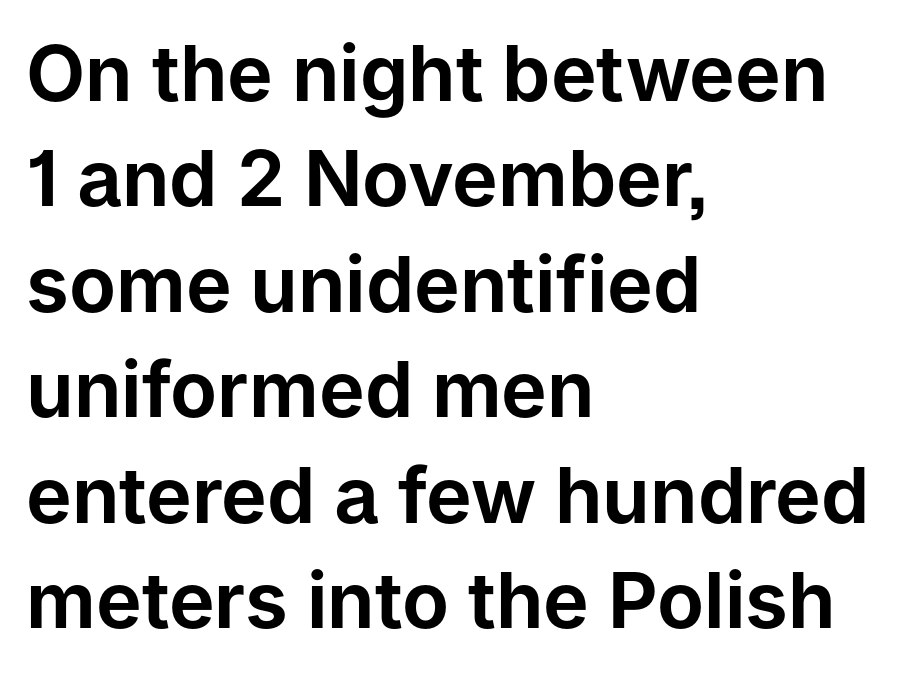
{"serif": "no", "italic": "no", "width": "normal", "stroke_contrast": "low", "x_height": "medium", "monospaced": "no", "underline": "no", "align": "left", "line_spacing": "normal", "line_spacing_ratio": 1.37, "letter_spacing": "normal", "letter_spacing_em": 0.0, "glyph_px": 77}
